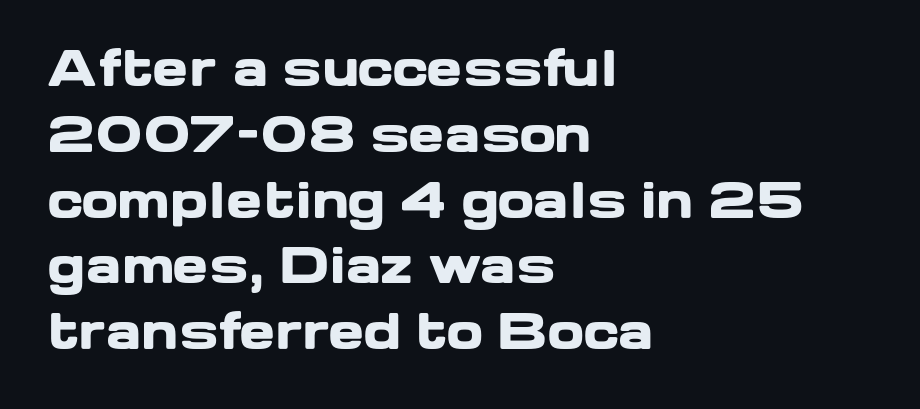
You could call the tracking neutral — neither tight nor loose. The rag falls on the right side of this text block. Notice how thick the strokes are: this is what a full bold looks like. How would I describe the line gaps? Plain and ordinary. Each letter keeps its own natural width here, so spacing adapts to shape. Letterform terminals end flat and unadorned throughout the passage.
